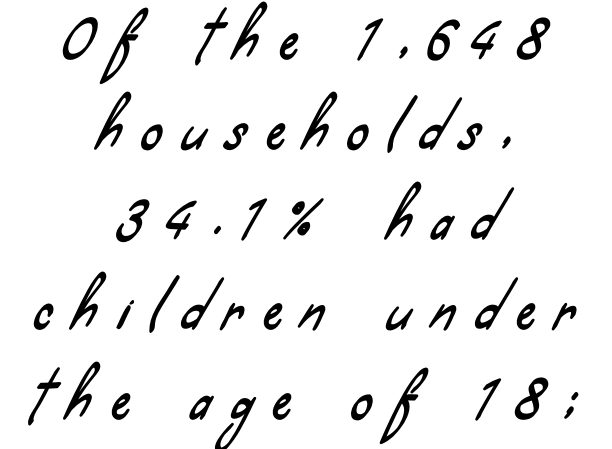
The letters advance in unequal steps, a hallmark of proportional type. Visually the block forms a symmetrical silhouette, jagged on both flanks. Here the glyphs are tracked loosely, breaking word shapes into spaced letters. The gap between lines stays unmarked.
